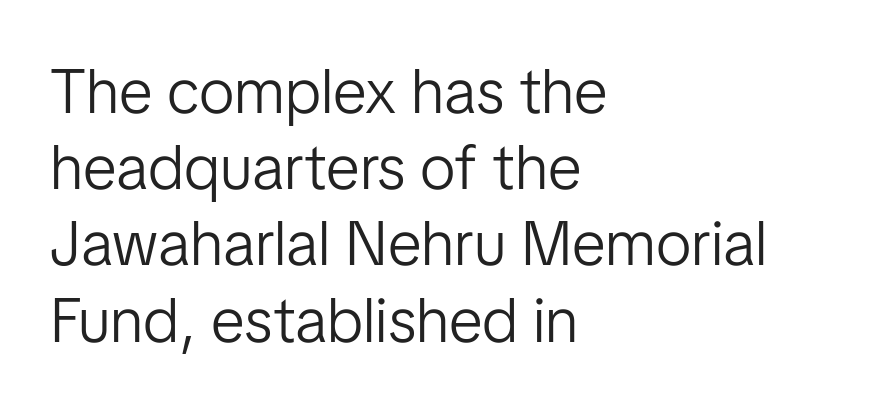
Q: Is the text bold? A: No.
Q: Is the text italic (slanted)? A: No, it is upright.
Q: Is the typeface a serif or a sans-serif typeface? A: Sans-serif.
Q: Is the text underlined? A: No.
Q: How is the paragraph aligned? A: Left-aligned.
Q: Is the spacing between letters normal or unusually wide? A: Normal.
Q: Width (condensed, normal, or wide)? A: Normal.
Q: Stroke contrast? A: Low.
Q: x-height? A: Medium.
Q: Monospaced? A: No.
